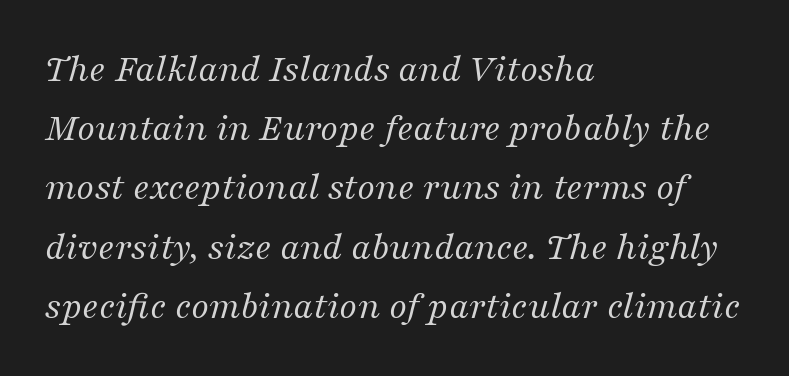
{"serif": "yes", "italic": "yes", "lean": "right", "slant_degrees": 16, "bold": "no", "weight": "regular", "width": "normal", "stroke_contrast": "medium", "x_height": "medium", "monospaced": "no", "underline": "no", "align": "left", "line_spacing": "normal", "line_spacing_ratio": 1.48, "letter_spacing": "normal", "letter_spacing_em": 0.0, "glyph_px": 40}
